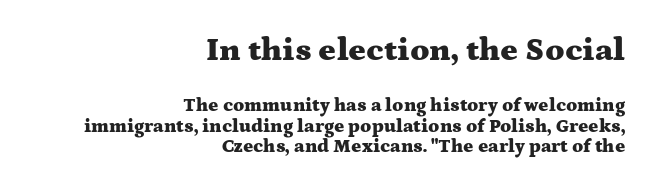
In this sample the first text group is rendered at the bigger scale. A typesetter would mark this as roman, not italic. Is the letter spacing exaggerated? No — it looks like the ordinary default. Here the designer chose a conventional face with non-uniform glyph widths.
